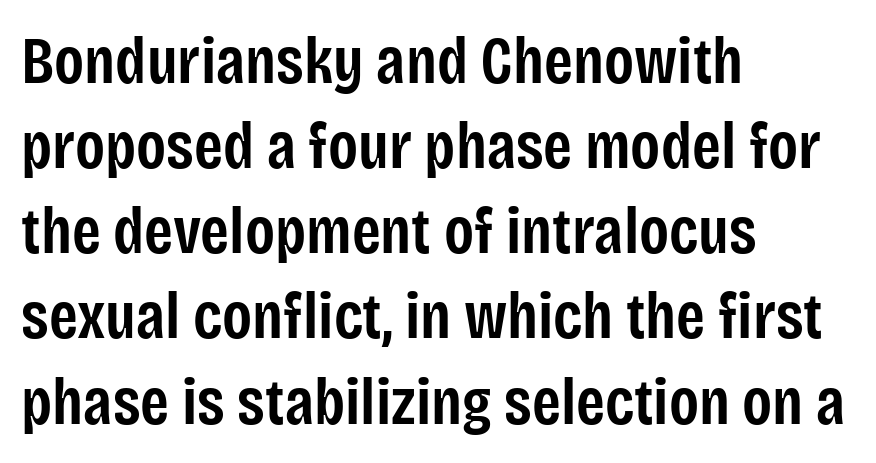
Notice how descenders clear the ascenders below comfortably — that's standard leading. Nobody drew a line under any word here. The passage is arranged the way most books set body copy — flush left. Compared with an ordinary text face, these strokes are moderately heavier — a semibold. Upright lettering throughout. Proportional: the letters do not fall into vertical columns.
